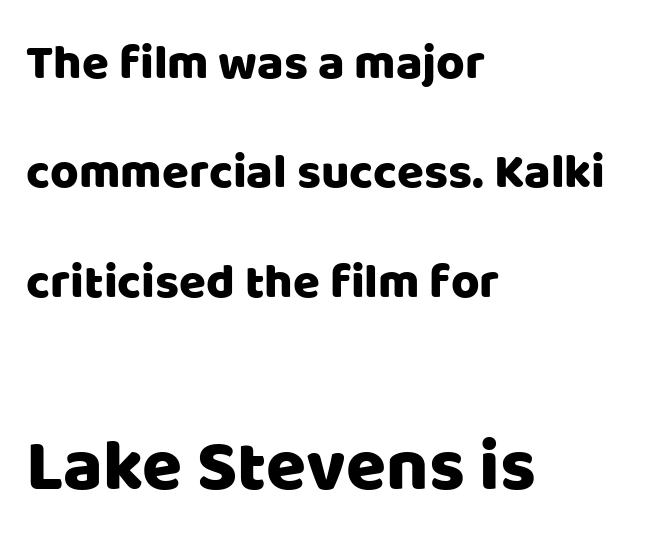
Q: Is the text italic (slanted)? A: No, it is upright.
Q: Is the typeface a serif or a sans-serif typeface? A: Sans-serif.
Q: Is the text underlined? A: No.
Q: How is the paragraph aligned? A: Left-aligned.
Q: Is the spacing between letters normal or unusually wide? A: Normal.
Q: Is the spacing between lines tight, normal or loose? A: Loose.
Q: Which block of text is set in a larger size, the first (top) or the second (bottom)? A: The second (bottom) one.
Q: Width (condensed, normal, or wide)? A: Normal.
Q: Stroke contrast? A: Low.
Q: x-height? A: Large.
Q: Monospaced? A: No.
